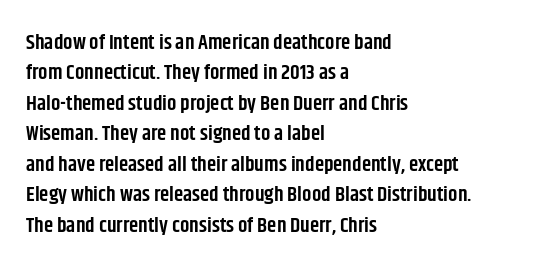
{"italic": "no", "bold": "semi", "underline": "no", "align": "left", "line_spacing": "normal", "line_spacing_ratio": 1.45, "letter_spacing": "normal", "letter_spacing_em": 0.0, "glyph_px": 21}
